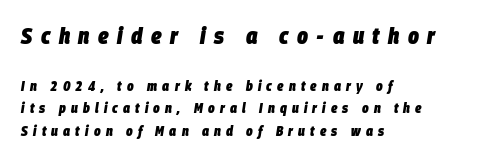
Q: Is the text bold? A: Yes.
Q: Is the text italic (slanted)? A: Yes, it leans right by about 9 degrees.
Q: Is the text underlined? A: No.
Q: How is the paragraph aligned? A: Left-aligned.
Q: Is the spacing between letters normal or unusually wide? A: Unusually wide.
Q: Is the spacing between lines tight, normal or loose? A: Normal.
Q: Which block of text is set in a larger size, the first (top) or the second (bottom)? A: The first (top) one.
